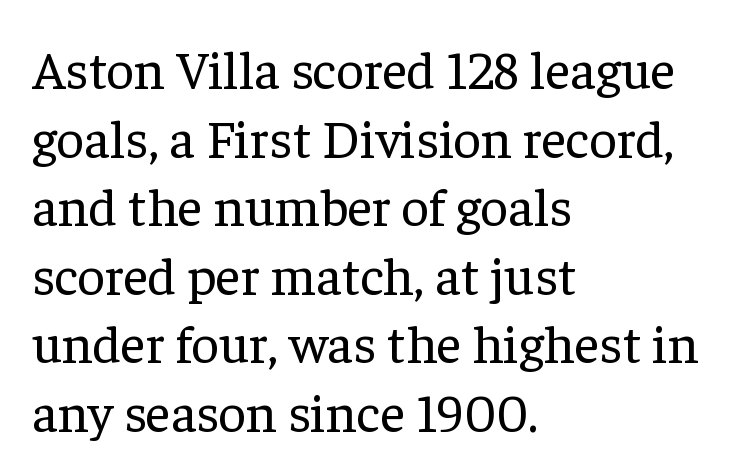
This is roman type, the default non-slanted kind. The specimen omits any rule beneath the text block's lines. The designer left line spacing at the default. Note the varied advance widths — an 'i' is clearly narrower than an 'm'.
